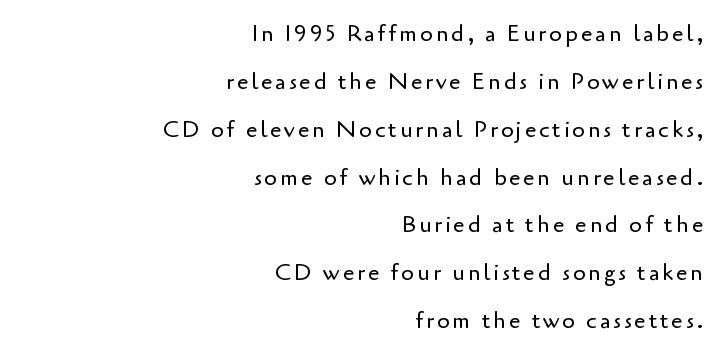
Q: Is the text bold? A: No.
Q: Is the text italic (slanted)? A: No, it is upright.
Q: Is the text underlined? A: No.
Q: How is the paragraph aligned? A: Right-aligned.
Q: Is the spacing between lines tight, normal or loose? A: Loose.
